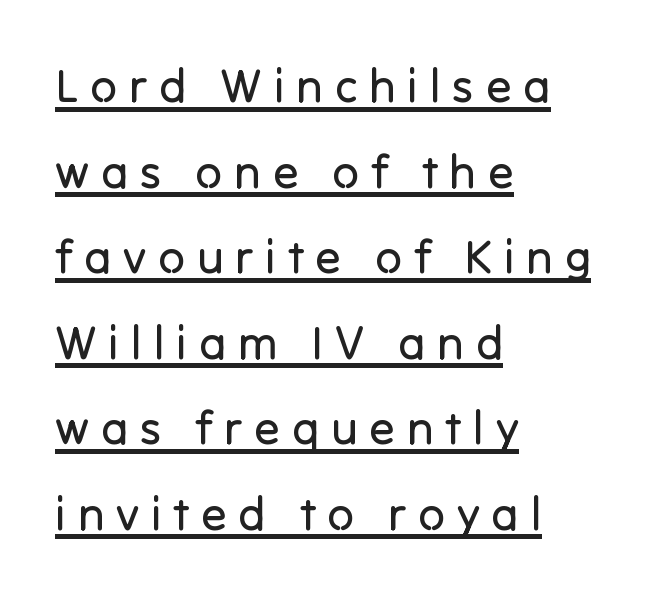
The typesetter chose a ragged-right arrangement here. The rendering uses the underline text-decoration. Look at the bottom of the vertical strokes: they stop flat, with no serifs. Bold? No — there's no thickening of the strokes. A typesetter would call this proportional, since set widths differ per character. Unlike italic type, these characters show no tilt at all.
